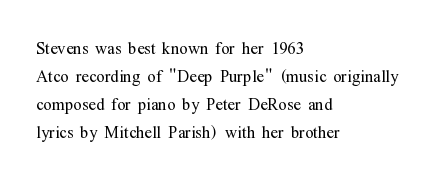
The image shows 22 px text type, upright; set left-aligned, normal line spacing (1.27x), normal letter spacing, not underlined.
